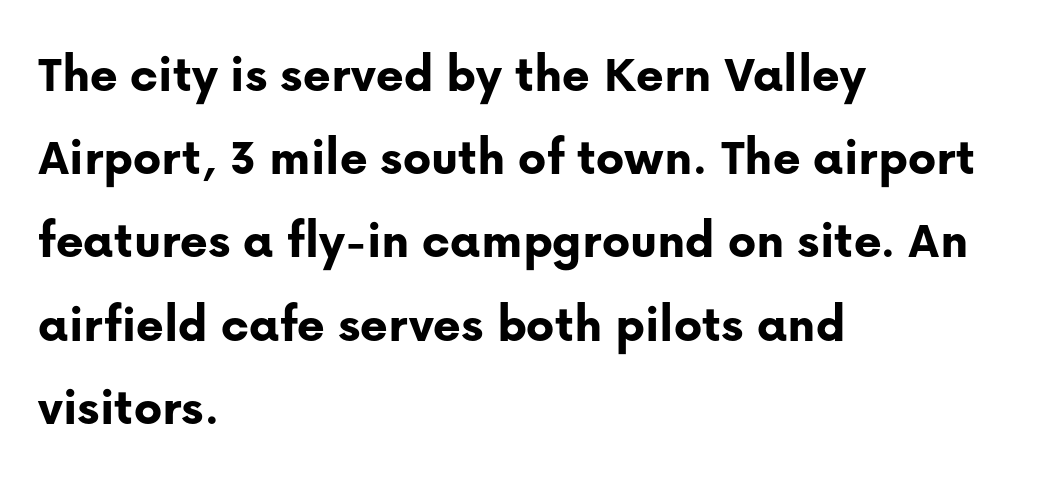
{"serif": "no", "italic": "no", "bold": "yes", "weight": "bold", "width": "normal", "stroke_contrast": "low", "x_height": "medium", "monospaced": "no", "underline": "no", "align": "left", "line_spacing": "normal", "line_spacing_ratio": 1.57, "letter_spacing": "normal", "letter_spacing_em": 0.0, "glyph_px": 53}
